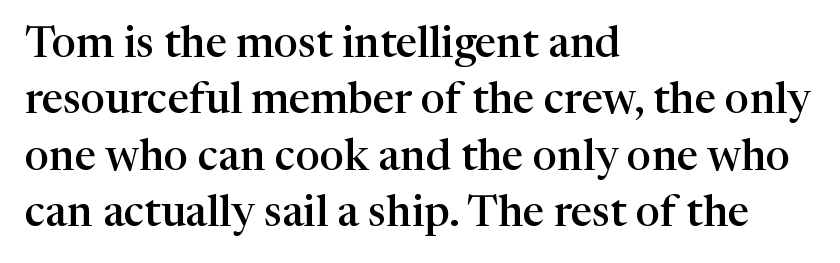
The image shows 43 px semibold serif type, upright; set left-aligned, normal line spacing (1.31x), normal letter spacing, not underlined; high stroke contrast and a medium x-height.
